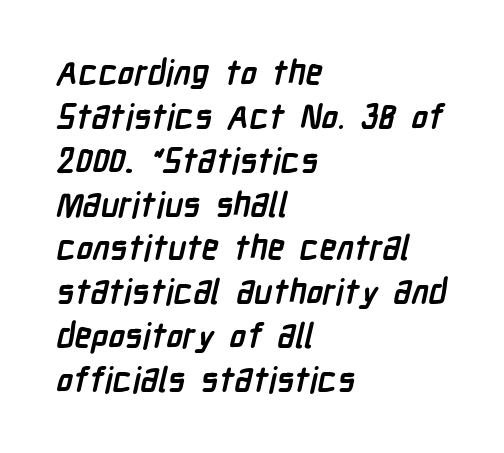
The glyphs have the mass of a bold cut. Type without underlining. The space between consecutive lines is moderate. You could not count columns in this text — the font is proportionally spaced. A typesetter would call this zero additional tracking. I'd call this a sans setting — the letters go barefoot.
